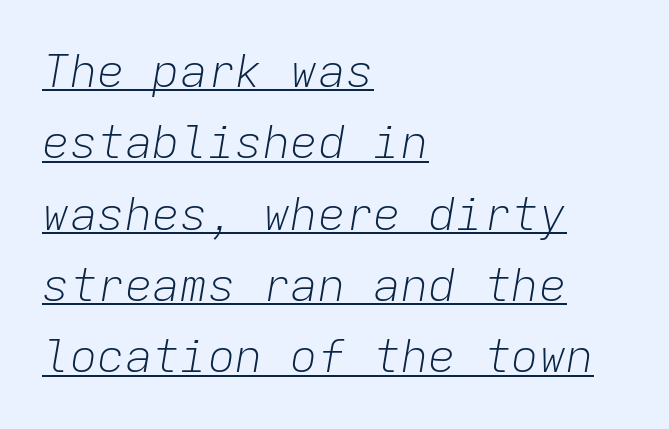
{"italic": "yes", "lean": "right", "slant_degrees": 9, "bold": "no", "weight": "light", "width": "normal", "stroke_contrast": "low", "x_height": "medium", "monospaced": "yes", "underline": "yes", "align": "left", "line_spacing": "normal", "line_spacing_ratio": 1.55, "letter_spacing": "normal", "letter_spacing_em": 0.0, "glyph_px": 46}
